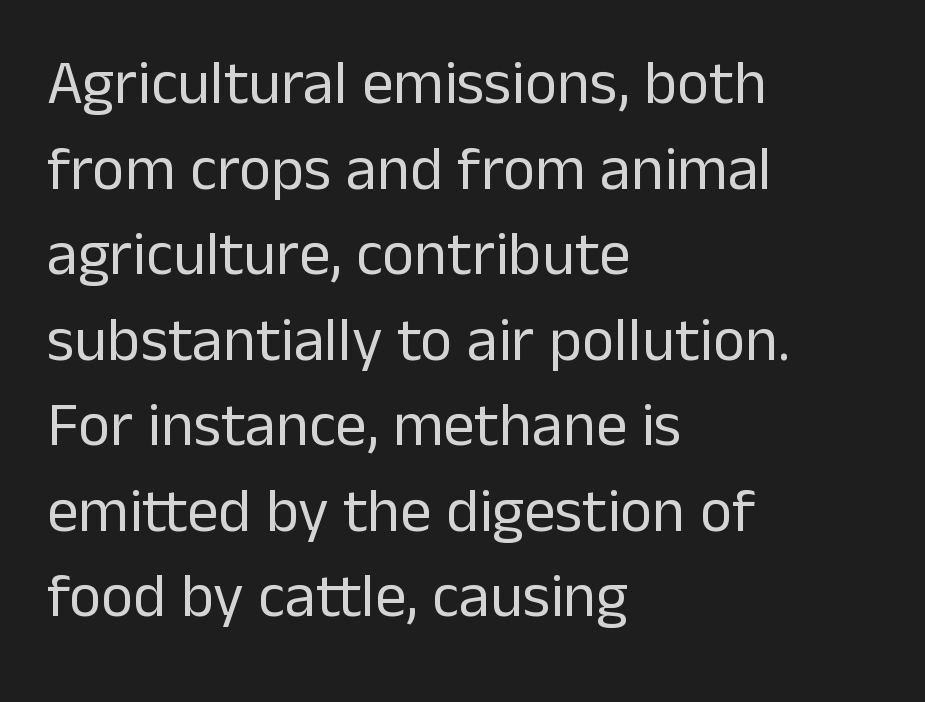
{"serif": "no", "italic": "no", "bold": "no", "weight": "regular", "width": "normal", "stroke_contrast": "low", "x_height": "medium", "monospaced": "no", "underline": "no", "align": "left", "line_spacing": "normal", "line_spacing_ratio": 1.38, "letter_spacing": "normal", "letter_spacing_em": 0.0, "glyph_px": 62}
